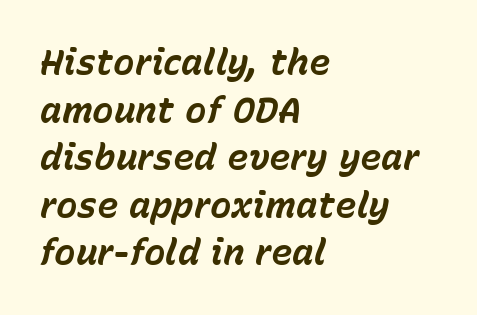
The image shows 36 px bold type, italic (leaning right); set left-aligned, normal line spacing (1.32x), normal letter spacing, not underlined; low stroke contrast and a medium x-height.
